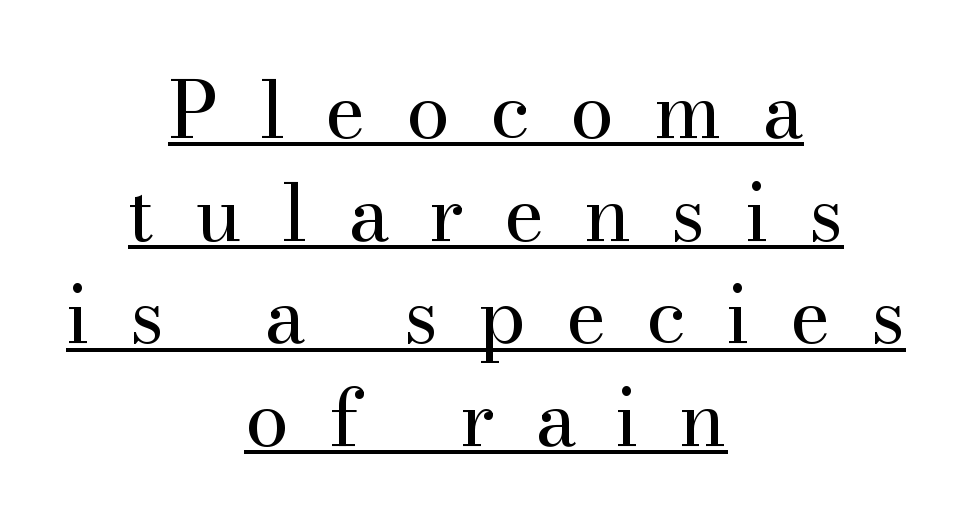
Q: Is the text bold? A: No.
Q: Is the text italic (slanted)? A: No, it is upright.
Q: Is the typeface a serif or a sans-serif typeface? A: Serif.
Q: Is the text underlined? A: Yes.
Q: How is the paragraph aligned? A: Centered.
Q: Is the spacing between letters normal or unusually wide? A: Unusually wide.
Q: Is the spacing between lines tight, normal or loose? A: Normal.
Q: Width (condensed, normal, or wide)? A: Normal.
Q: Stroke contrast? A: Medium.
Q: x-height? A: Small.
Q: Monospaced? A: No.
